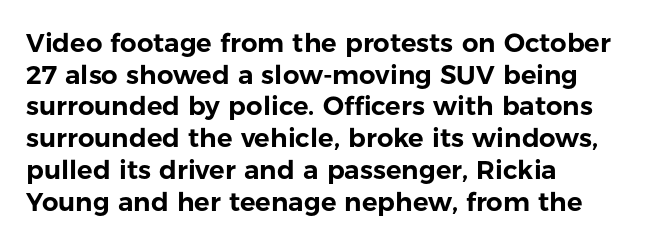
Q: Is the text italic (slanted)? A: No, it is upright.
Q: Is the text underlined? A: No.
Q: How is the paragraph aligned? A: Left-aligned.
Q: Is the spacing between letters normal or unusually wide? A: Normal.
